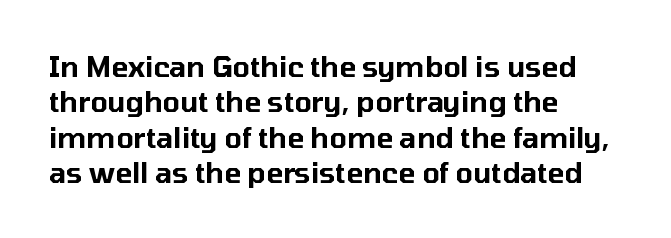
The image shows 28 px sans-serif type, upright; set left-aligned, normal line spacing (1.26x), normal letter spacing, not underlined; low stroke contrast and a medium x-height.
